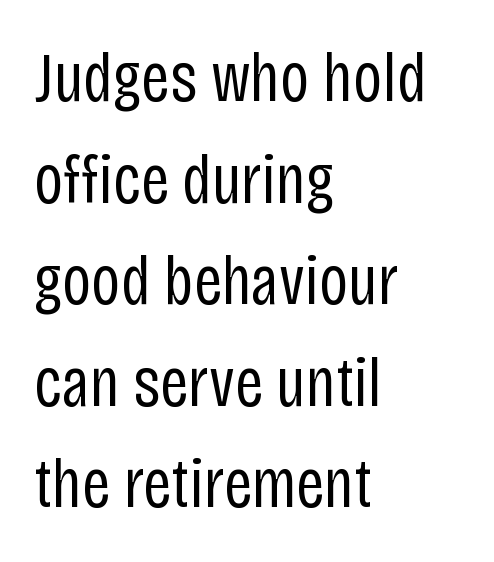
How would I describe the line gaps? Plain and ordinary. Spacing verdict: proportional, widths tailored to each character. Weight: in the light-to-regular range. Letter spacing: default.
